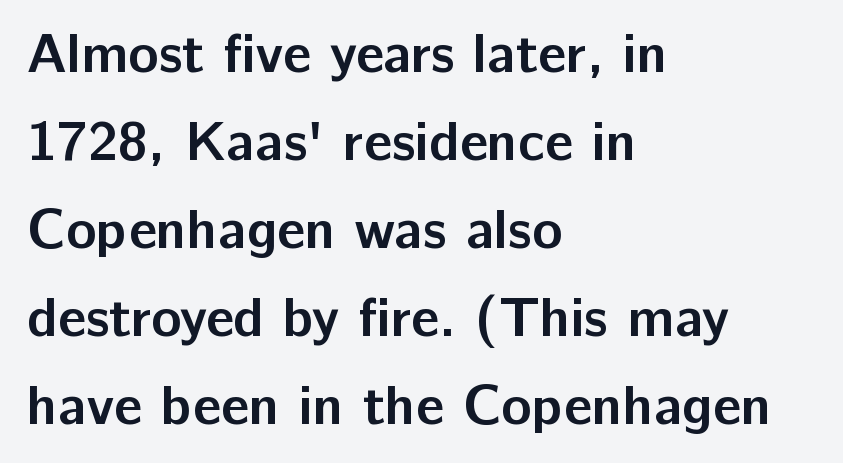
{"serif": "no", "italic": "no", "bold": "yes", "weight": "semibold", "width": "normal", "stroke_contrast": "low", "x_height": "medium", "monospaced": "no", "underline": "no", "align": "left", "line_spacing": "normal", "line_spacing_ratio": 1.57, "letter_spacing": "normal", "letter_spacing_em": 0.0, "glyph_px": 56}
